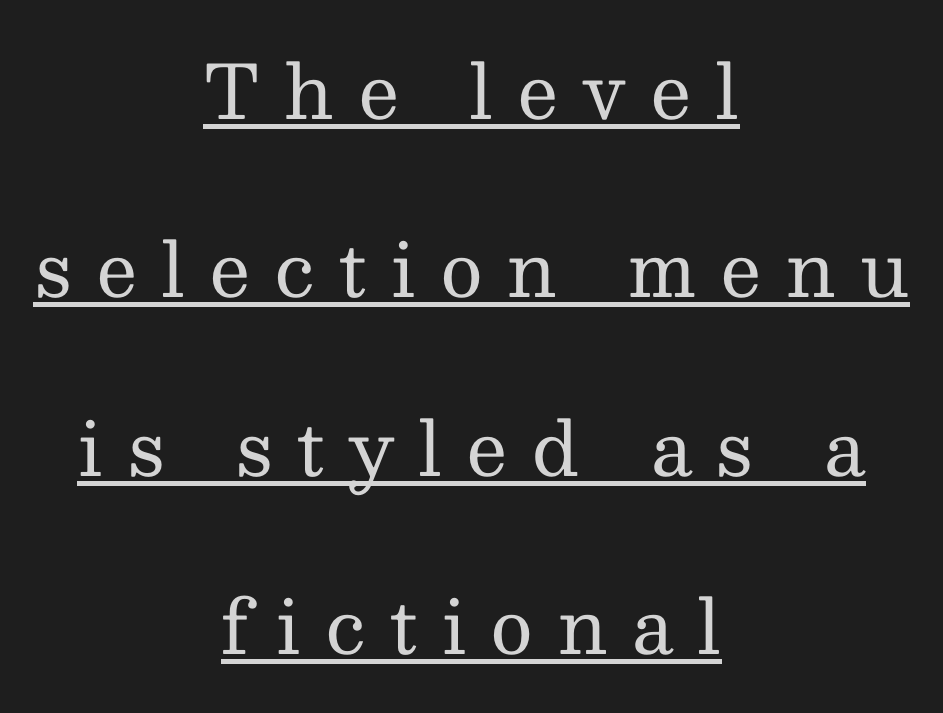
The typesetter has applied underlining to the passage shown. The typography opts for an upright posture over an oblique one. The letters advance in unequal steps, a hallmark of proportional type. Tracking here is generous; glyphs stand well apart from one another. The cut favours lightness, reaching ordinary text weight at its darkest. Is the block centered? Yes — each line is placed symmetrically about the middle.
